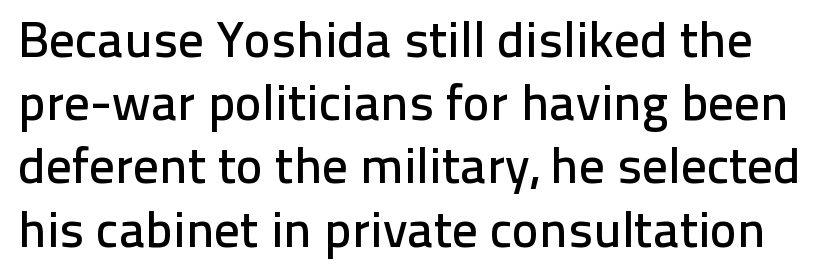
The image shows 51 px sans-serif type, upright; set line spacing 1.24x, normal letter spacing, not underlined; low stroke contrast and a medium x-height.
